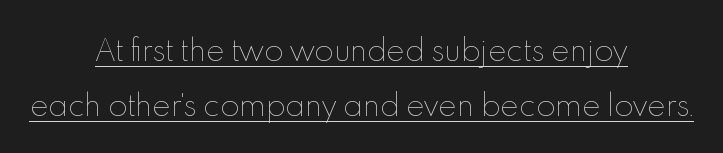
Q: Is the text bold? A: No.
Q: Is the text italic (slanted)? A: No, it is upright.
Q: Is the text underlined? A: Yes.
Q: How is the paragraph aligned? A: Centered.
Q: Is the spacing between letters normal or unusually wide? A: Normal.
Q: Is the spacing between lines tight, normal or loose? A: Loose.
Q: Width (condensed, normal, or wide)? A: Normal.
Q: x-height? A: Small.
Q: Monospaced? A: No.
